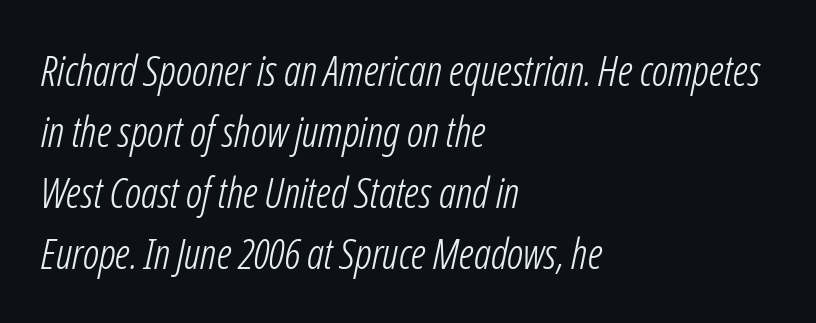
The letters advance in unequal steps, a hallmark of proportional type. Italic: yes, the glyphs are oblique. The words here are not underlined. The cut favours lightness, reaching ordinary text weight at its darkest. The passage shown has conventional tracking throughout. Interline gaps are of average width in this sample.
